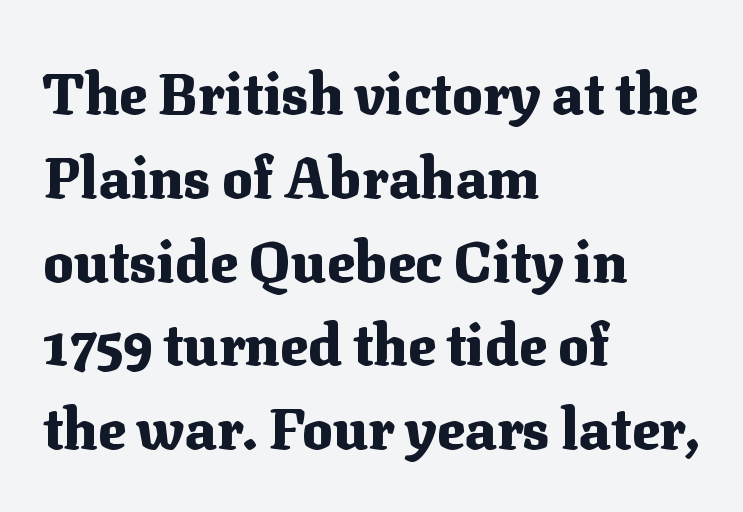
Q: Is the text bold? A: Yes.
Q: Is the text italic (slanted)? A: No, it is upright.
Q: Is the typeface a serif or a sans-serif typeface? A: Serif.
Q: Is the text underlined? A: No.
Q: How is the paragraph aligned? A: Left-aligned.
Q: Is the spacing between letters normal or unusually wide? A: Normal.
Q: Is the spacing between lines tight, normal or loose? A: Normal.
Q: Width (condensed, normal, or wide)? A: Normal.
Q: Stroke contrast? A: Medium.
Q: x-height? A: Medium.
Q: Monospaced? A: No.
